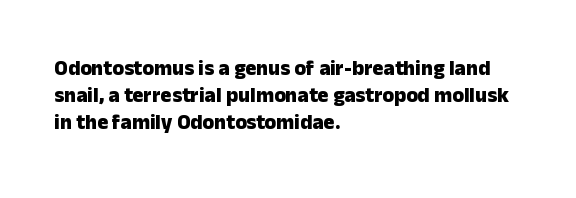
{"italic": "no", "bold": "yes", "underline": "no", "align": "left", "line_spacing": "normal", "line_spacing_ratio": 1.28, "letter_spacing": "normal", "letter_spacing_em": 0.0, "glyph_px": 21}
